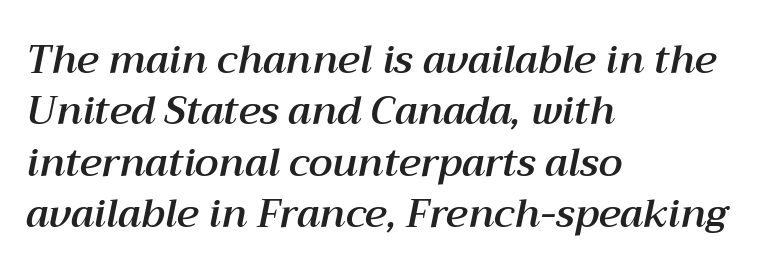
{"italic": "yes", "lean": "right", "slant_degrees": 12, "width": "normal", "stroke_contrast": "medium", "x_height": "medium", "monospaced": "no", "underline": "no", "align": "left", "line_spacing": "normal", "line_spacing_ratio": 1.32, "letter_spacing": "normal", "letter_spacing_em": 0.0, "glyph_px": 39}
